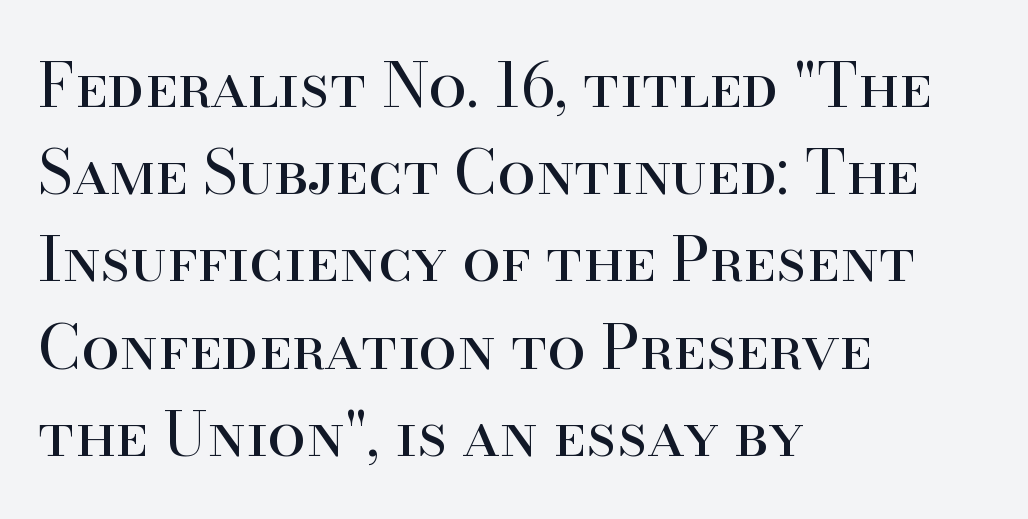
Q: Is the text bold? A: No.
Q: Is the text italic (slanted)? A: No, it is upright.
Q: Is the typeface a serif or a sans-serif typeface? A: Serif.
Q: Is the text underlined? A: No.
Q: How is the paragraph aligned? A: Left-aligned.
Q: Is the spacing between letters normal or unusually wide? A: Normal.
Q: Is the spacing between lines tight, normal or loose? A: Normal.
Q: Width (condensed, normal, or wide)? A: Normal.
Q: Stroke contrast? A: High.
Q: x-height? A: Small.
Q: Monospaced? A: No.
